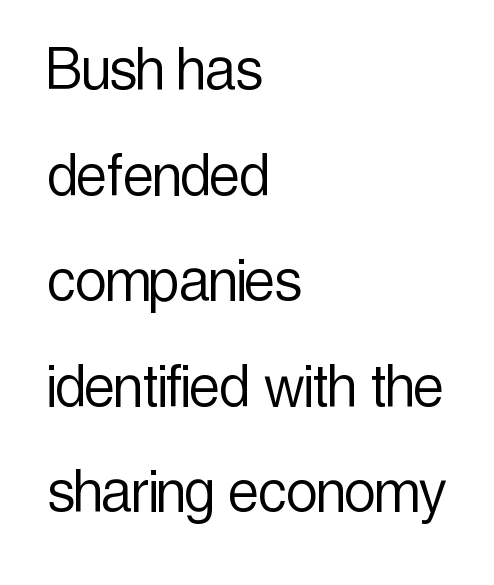
{"serif": "no", "italic": "no", "bold": "no", "weight": "light", "width": "condensed", "x_height": "medium", "monospaced": "no", "underline": "no", "align": "left", "line_spacing": "normal", "line_spacing_ratio": 1.53, "letter_spacing": "normal", "letter_spacing_em": 0.0, "glyph_px": 69}
